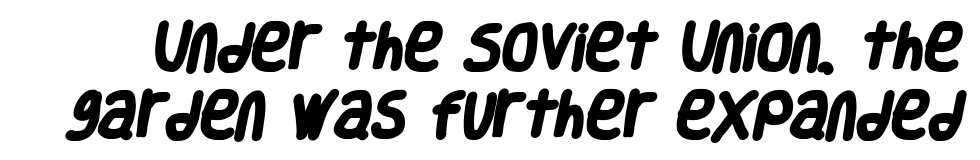
Q: Is the text bold? A: Yes.
Q: Is the typeface a serif or a sans-serif typeface? A: Sans-serif.
Q: Is the text underlined? A: No.
Q: Is the spacing between letters normal or unusually wide? A: Normal.
Q: Is the spacing between lines tight, normal or loose? A: Normal.
Q: Width (condensed, normal, or wide)? A: Condensed.
Q: Stroke contrast? A: Low.
Q: x-height? A: Large.
Q: Monospaced? A: No.
